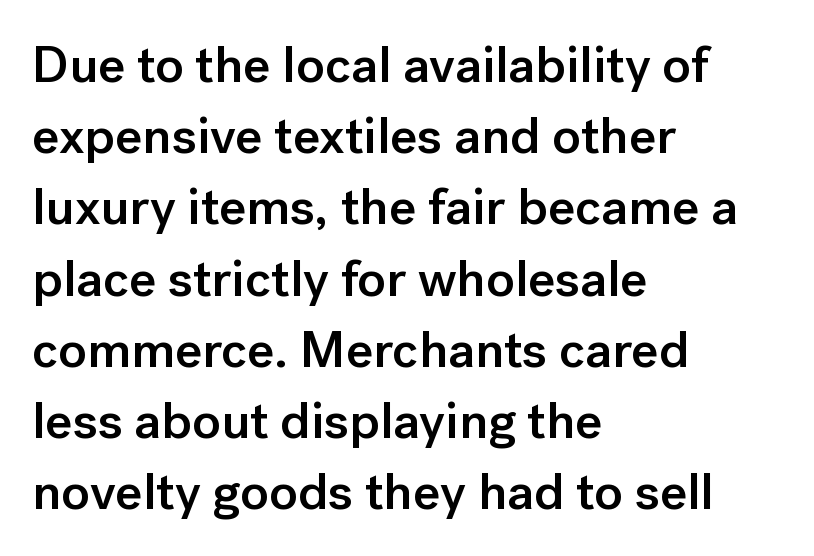
{"serif": "no", "italic": "no", "bold": "semi", "weight": "semibold", "width": "normal", "stroke_contrast": "low", "x_height": "medium", "monospaced": "no", "underline": "no", "align": "left", "line_spacing": "normal", "line_spacing_ratio": 1.37, "letter_spacing": "normal", "letter_spacing_em": 0.0, "glyph_px": 52}
